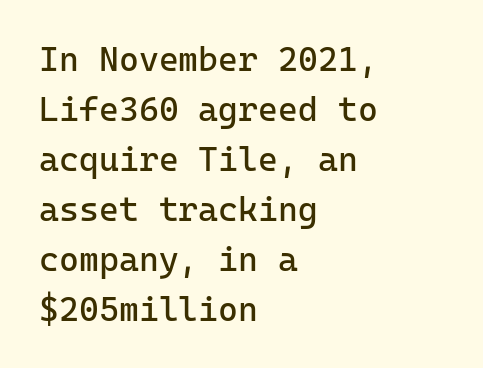
Notice how the passage keeps a crisp vertical edge on the left only. The letters sit at their default tracking, neither squeezed nor spread. Glance below the letters and you will spot only blank space. Font category for this specimen: sans-serif. Nope, not italic — everything's standing straight.
